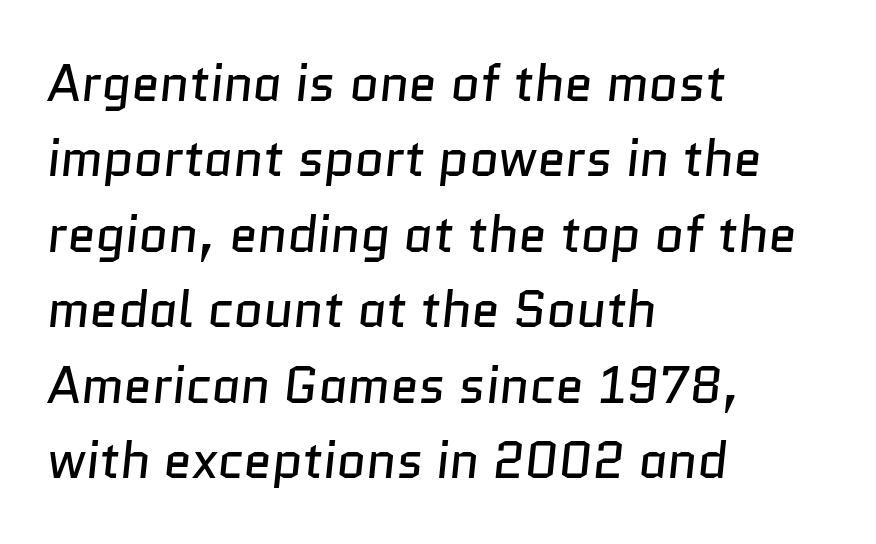
{"serif": "no", "bold": "no", "weight": "regular", "width": "normal", "stroke_contrast": "low", "x_height": "medium", "monospaced": "no", "underline": "no", "align": "left", "line_spacing": "normal", "line_spacing_ratio": 1.48, "letter_spacing": "normal", "letter_spacing_em": 0.0, "glyph_px": 51}
